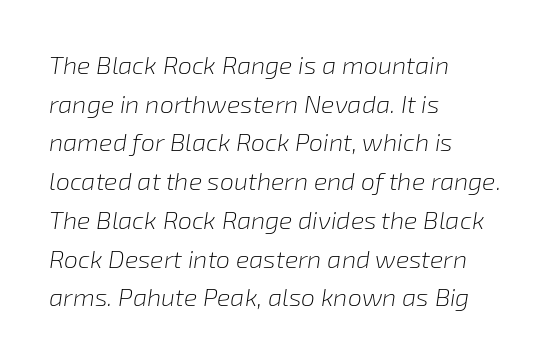
The image shows 25 px text type, italic (leaning right); set left-aligned, normal line spacing (1.55x), normal letter spacing, not underlined.
